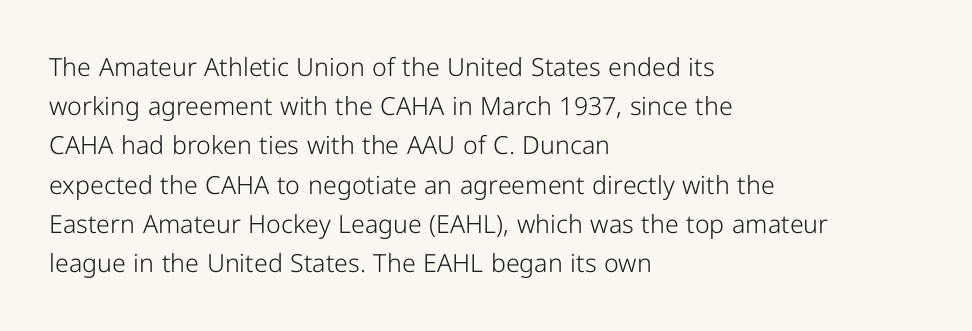
{"italic": "no", "bold": "no", "underline": "no", "align": "left", "line_spacing": "normal", "line_spacing_ratio": 1.57, "letter_spacing": "normal", "letter_spacing_em": 0.0, "glyph_px": 25}
